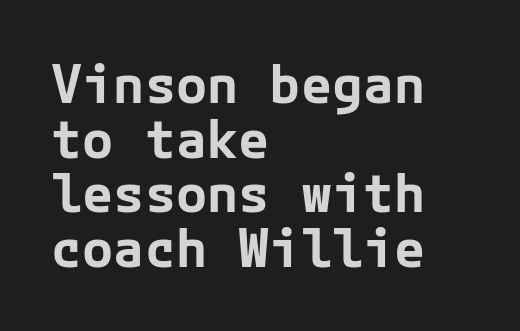
Every row of glyphs begins at an identical x-position on the left. Has an underline been added? It has not. This is heavy type, rendered in bold. Every character sits straight up, as roman type does. Observe the ordinary spacing: letters are neighbours, not strangers.
